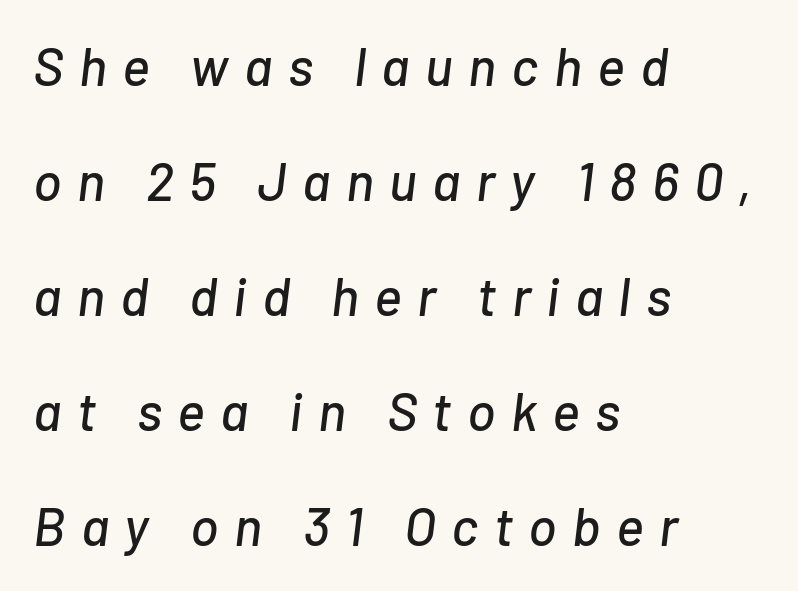
Q: Is the text italic (slanted)? A: Yes, it leans right by about 7 degrees.
Q: Is the text underlined? A: No.
Q: How is the paragraph aligned? A: Left-aligned.
Q: Is the spacing between letters normal or unusually wide? A: Unusually wide.
Q: Is the spacing between lines tight, normal or loose? A: Loose.
Q: Width (condensed, normal, or wide)? A: Normal.
Q: Stroke contrast? A: Low.
Q: x-height? A: Medium.
Q: Monospaced? A: No.
